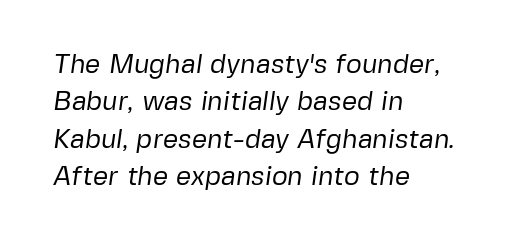
{"bold": "no", "underline": "no", "align": "left", "line_spacing": "normal", "line_spacing_ratio": 1.38, "letter_spacing": "normal", "letter_spacing_em": 0.0, "glyph_px": 27}
